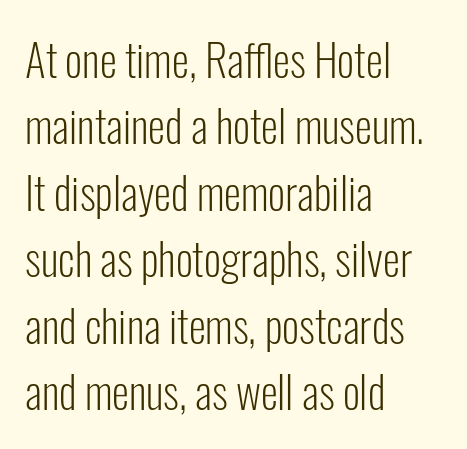
Q: Is the text bold? A: No.
Q: Is the text italic (slanted)? A: No, it is upright.
Q: Is the typeface a serif or a sans-serif typeface? A: Sans-serif.
Q: Is the text underlined? A: No.
Q: How is the paragraph aligned? A: Left-aligned.
Q: Is the spacing between letters normal or unusually wide? A: Normal.
Q: Is the spacing between lines tight, normal or loose? A: Normal.
Q: Width (condensed, normal, or wide)? A: Condensed.
Q: Stroke contrast? A: Low.
Q: x-height? A: Medium.
Q: Monospaced? A: No.
